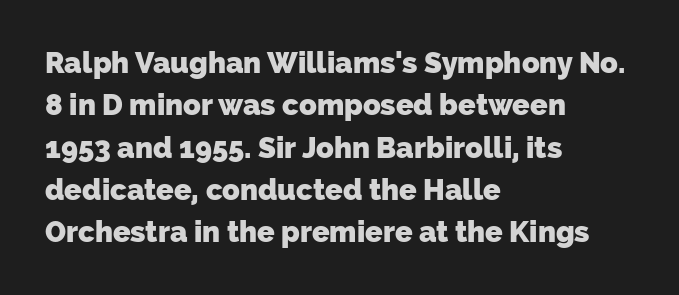
Q: Is the text bold? A: Yes.
Q: Is the typeface a serif or a sans-serif typeface? A: Sans-serif.
Q: Is the text underlined? A: No.
Q: How is the paragraph aligned? A: Left-aligned.
Q: Is the spacing between letters normal or unusually wide? A: Normal.
Q: Is the spacing between lines tight, normal or loose? A: Normal.
Q: Width (condensed, normal, or wide)? A: Normal.
Q: Stroke contrast? A: Low.
Q: x-height? A: Medium.
Q: Monospaced? A: No.
